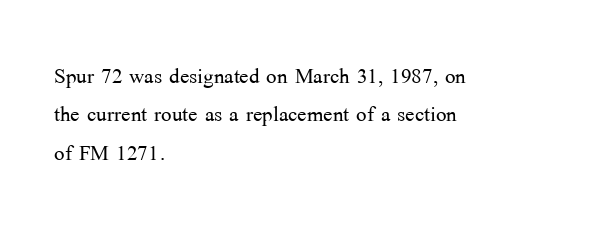
{"serif": "yes", "italic": "no", "bold": "no", "weight": "light", "width": "normal", "stroke_contrast": "medium", "x_height": "medium", "monospaced": "no", "underline": "no", "align": "left", "line_spacing": "normal", "line_spacing_ratio": 1.37, "letter_spacing": "normal", "letter_spacing_em": 0.0, "glyph_px": 28}
